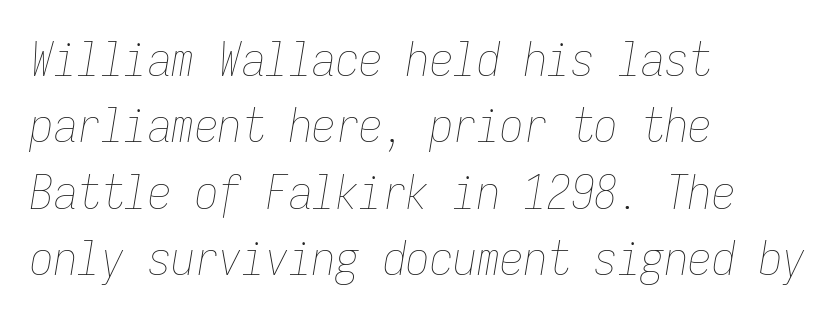
Students, note that the glyphs here touch the page at normal intervals. Which margin do the lines hug? The left one — the right edge is uneven. The letters are slanted; this is an italic face. Students, observe: this is what conventionally led text looks like.
